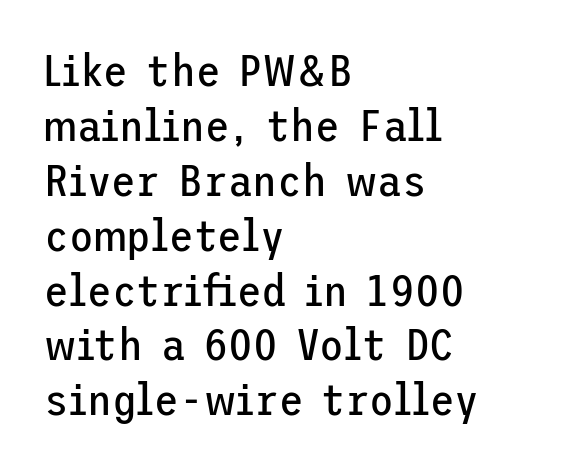
The image shows 45 px regular-weight sans-serif type, upright; set left-aligned, line spacing 1.22x, normal letter spacing, not underlined; low stroke contrast and a medium x-height.
